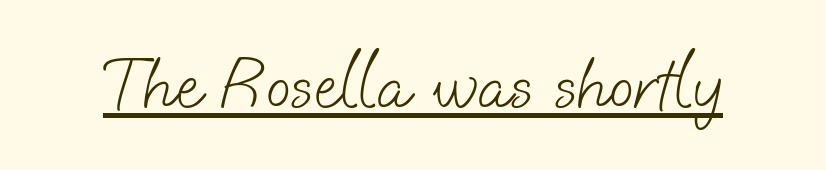
{"serif": "no", "bold": "no", "weight": "light", "width": "normal", "stroke_contrast": "low", "x_height": "small", "monospaced": "no", "underline": "yes", "letter_spacing": "normal", "letter_spacing_em": 0.0, "glyph_px": 73}
